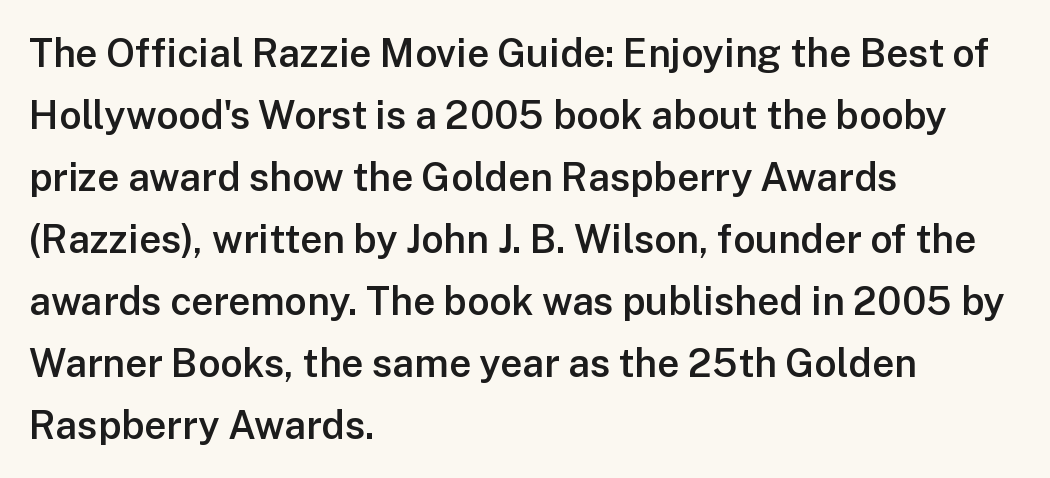
{"serif": "no", "italic": "no", "bold": "semi", "weight": "semibold", "width": "normal", "stroke_contrast": "low", "x_height": "medium", "monospaced": "no", "underline": "no", "align": "left", "line_spacing": "normal", "line_spacing_ratio": 1.59, "letter_spacing": "normal", "letter_spacing_em": 0.0, "glyph_px": 39}
